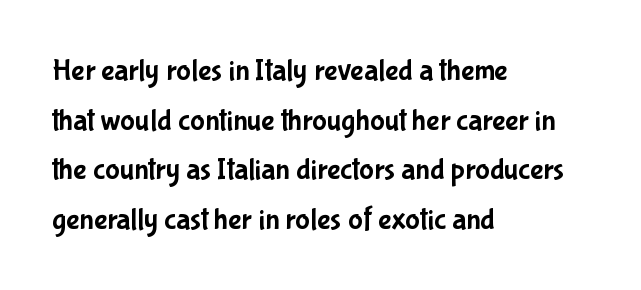
Descenders are the only things crossing below the line. Successive baselines arrive at the customary interval. The rendering keeps characters at their native spacing. Nope, not italic — everything's standing straight. The ragged edge is on the right, which tells us the setting is flush left.
